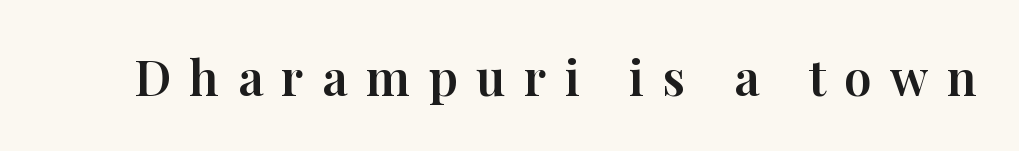
The image shows 49 px serif type, upright; set unusually wide letter spacing (+0.38 em), not underlined; high stroke contrast and a medium x-height.
